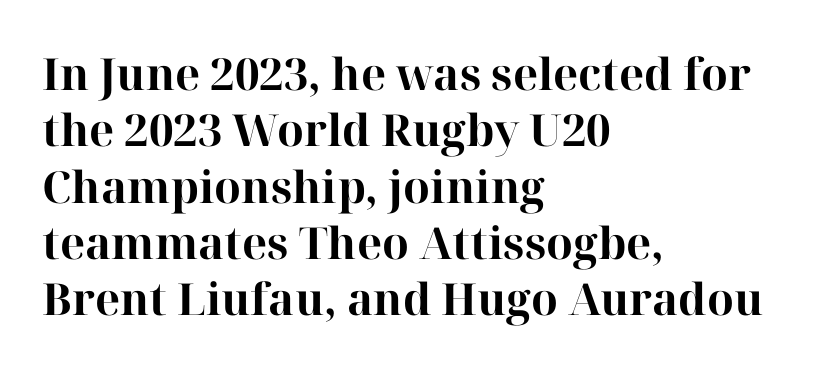
{"serif": "yes", "italic": "no", "bold": "yes", "weight": "bold", "width": "normal", "stroke_contrast": "high", "x_height": "medium", "monospaced": "no", "underline": "no", "align": "left", "line_spacing": "normal", "line_spacing_ratio": 1.28, "letter_spacing": "normal", "letter_spacing_em": 0.0, "glyph_px": 44}
